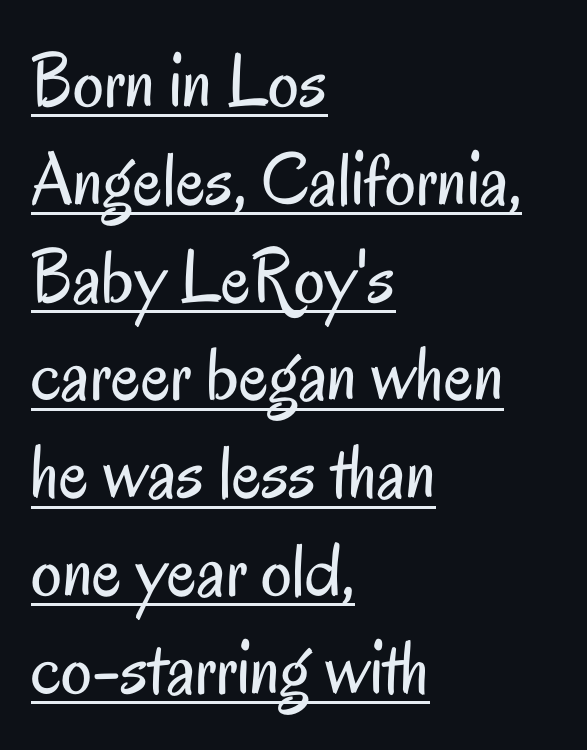
Q: Is the text bold? A: No.
Q: Is the text italic (slanted)? A: No, it is upright.
Q: Is the typeface a serif or a sans-serif typeface? A: Sans-serif.
Q: Is the text underlined? A: Yes.
Q: How is the paragraph aligned? A: Left-aligned.
Q: Is the spacing between letters normal or unusually wide? A: Normal.
Q: Is the spacing between lines tight, normal or loose? A: Normal.
Q: Width (condensed, normal, or wide)? A: Condensed.
Q: Stroke contrast? A: Low.
Q: x-height? A: Small.
Q: Monospaced? A: No.
